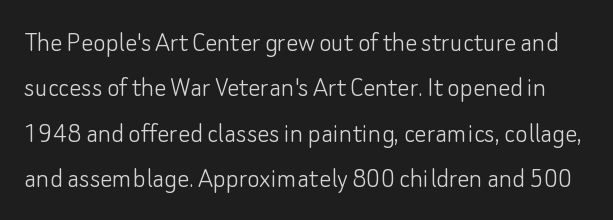
Q: Is the text bold? A: No.
Q: Is the text italic (slanted)? A: No, it is upright.
Q: Is the typeface a serif or a sans-serif typeface? A: Sans-serif.
Q: Is the text underlined? A: No.
Q: Is the spacing between letters normal or unusually wide? A: Normal.
Q: Is the spacing between lines tight, normal or loose? A: Normal.
Q: Width (condensed, normal, or wide)? A: Normal.
Q: Stroke contrast? A: Low.
Q: x-height? A: Small.
Q: Monospaced? A: No.
